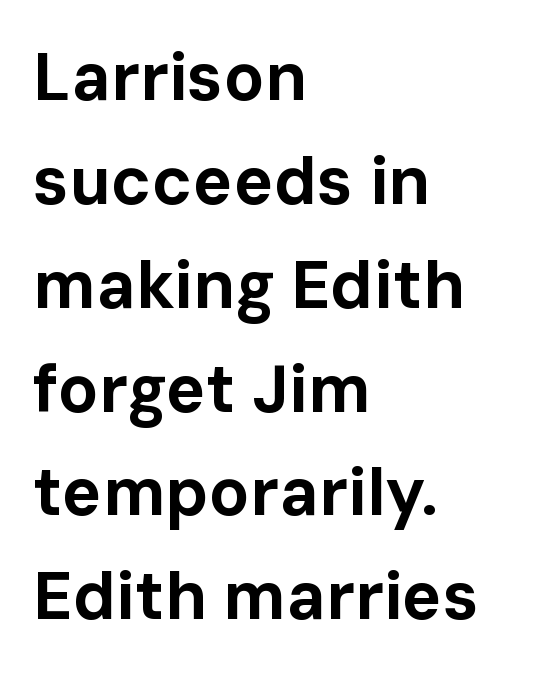
Posture: vertical. Compared with a centered layout, this one pins lines to the left instead. A typesetter would call this zero additional tracking. This rendering features lettering with no underline. If you measured baseline to baseline, you'd find a middling distance. No feet cap the strokes, marking this as sans-serif type.
